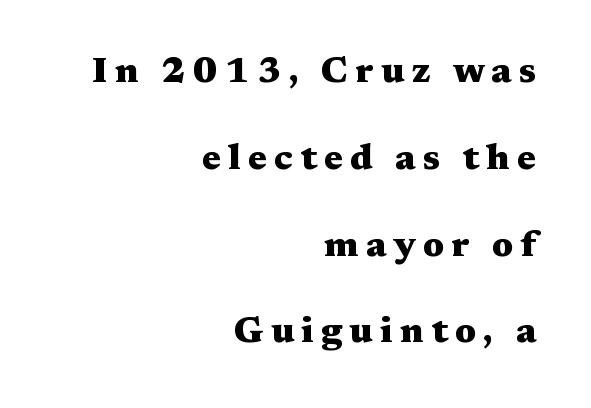
The image shows 36 px heavy, wide serif type, upright; set right-aligned, loose line spacing (2.41x), unusually wide letter spacing (+0.2 em), not underlined; medium stroke contrast and a medium x-height.
